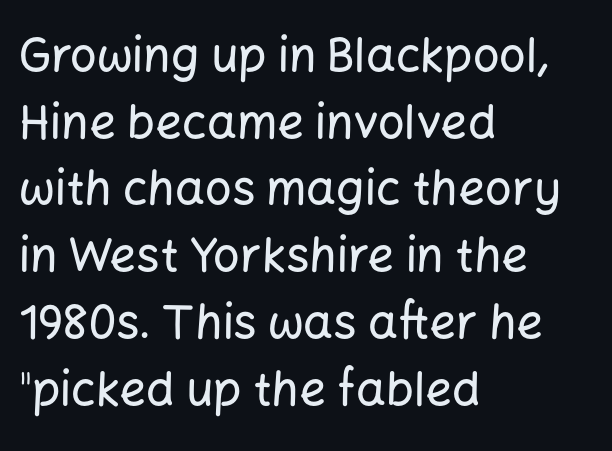
Q: Is the text italic (slanted)? A: No, it is upright.
Q: Is the typeface a serif or a sans-serif typeface? A: Sans-serif.
Q: Is the text underlined? A: No.
Q: How is the paragraph aligned? A: Left-aligned.
Q: Is the spacing between letters normal or unusually wide? A: Normal.
Q: Is the spacing between lines tight, normal or loose? A: Normal.
Q: Width (condensed, normal, or wide)? A: Normal.
Q: Stroke contrast? A: Low.
Q: x-height? A: Medium.
Q: Monospaced? A: No.
